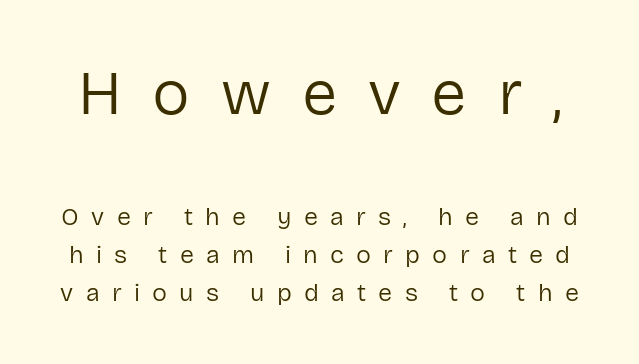
{"serif": "no", "italic": "no", "bold": "no", "weight": "regular", "width": "normal", "stroke_contrast": "low", "x_height": "medium", "monospaced": "no", "underline": "no", "line_spacing": "normal", "line_spacing_ratio": 1.52, "letter_spacing": "wide", "letter_spacing_em": 0.49, "larger_block": "first", "size_ratio": 2.52, "glyph_px": 63}
